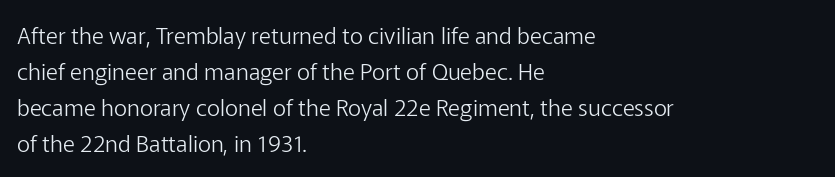
{"italic": "no", "bold": "no", "underline": "no", "align": "left", "line_spacing": "normal", "line_spacing_ratio": 1.57, "letter_spacing": "normal", "letter_spacing_em": 0.0, "glyph_px": 23}
